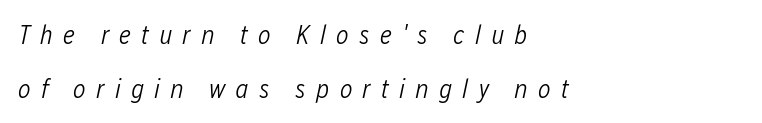
Q: Is the text bold? A: No.
Q: Is the text italic (slanted)? A: Yes, it leans right by about 12 degrees.
Q: Is the text underlined? A: No.
Q: How is the paragraph aligned? A: Left-aligned.
Q: Is the spacing between letters normal or unusually wide? A: Unusually wide.
Q: Is the spacing between lines tight, normal or loose? A: Loose.
